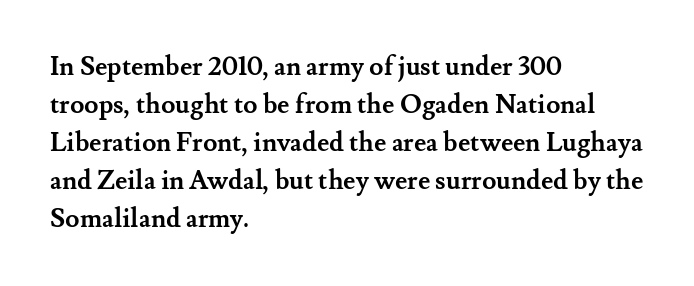
Q: Is the text bold? A: Yes.
Q: Is the text italic (slanted)? A: No, it is upright.
Q: Is the text underlined? A: No.
Q: How is the paragraph aligned? A: Left-aligned.
Q: Is the spacing between letters normal or unusually wide? A: Normal.
Q: Is the spacing between lines tight, normal or loose? A: Normal.
